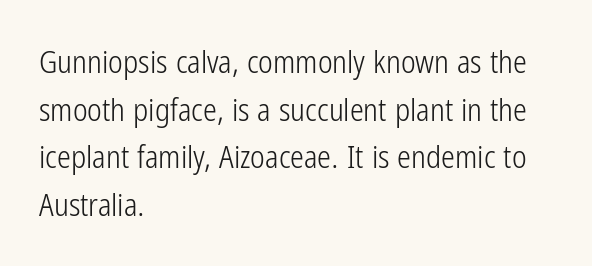
Q: Is the text bold? A: No.
Q: Is the text italic (slanted)? A: No, it is upright.
Q: Is the typeface a serif or a sans-serif typeface? A: Sans-serif.
Q: Is the text underlined? A: No.
Q: How is the paragraph aligned? A: Left-aligned.
Q: Is the spacing between letters normal or unusually wide? A: Normal.
Q: Is the spacing between lines tight, normal or loose? A: Normal.
Q: Width (condensed, normal, or wide)? A: Condensed.
Q: Stroke contrast? A: Low.
Q: x-height? A: Medium.
Q: Monospaced? A: No.
